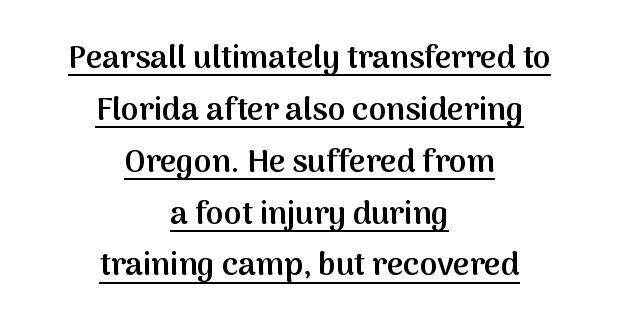
Typographic density is moderately raised because the face is semibold. The compositor balanced each line on the midline. Is this a sans? Yes — the strokes have no serifs. Do the letters lean? They stand straight. These lines sit exactly where default settings would place them. Looks like regular typesetting: each glyph gets only the width it needs.
